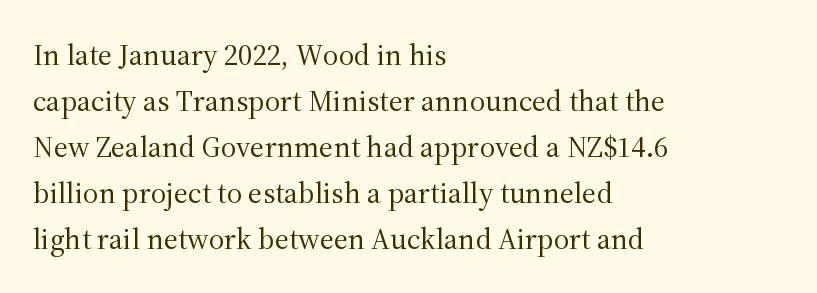
The image shows 30 px regular-weight serif type, upright; set left-aligned, normal line spacing (1.53x), normal letter spacing, not underlined; medium stroke contrast and a medium x-height.
